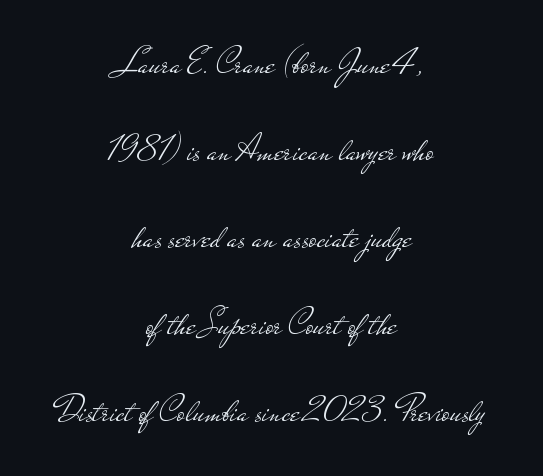
{"serif": "no", "bold": "no", "weight": "light", "width": "wide", "stroke_contrast": "low", "x_height": "small", "monospaced": "no", "underline": "no", "align": "center", "line_spacing": "loose", "line_spacing_ratio": 2.35, "letter_spacing": "normal", "letter_spacing_em": 0.0, "glyph_px": 37}
